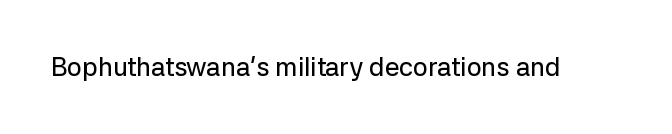
Is there any slant? The stems are plumb. Descenders are the only things crossing below the line. The line texture is even and compact thanks to regular tracking.
